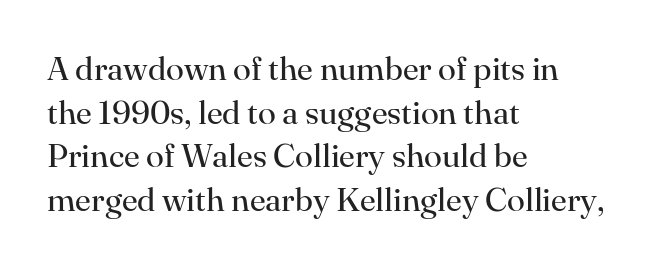
{"serif": "yes", "italic": "no", "bold": "no", "weight": "regular", "width": "normal", "stroke_contrast": "high", "x_height": "small", "monospaced": "no", "underline": "no", "align": "left", "line_spacing": "normal", "line_spacing_ratio": 1.32, "letter_spacing": "normal", "letter_spacing_em": 0.0, "glyph_px": 33}
